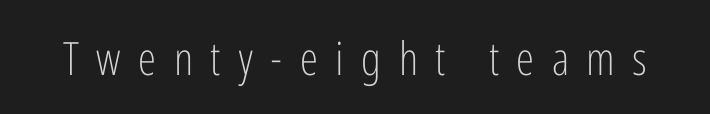
The image shows 46 px light, condensed sans-serif type, upright; set unusually wide letter spacing (+0.38 em), not underlined; low stroke contrast and a medium x-height.
